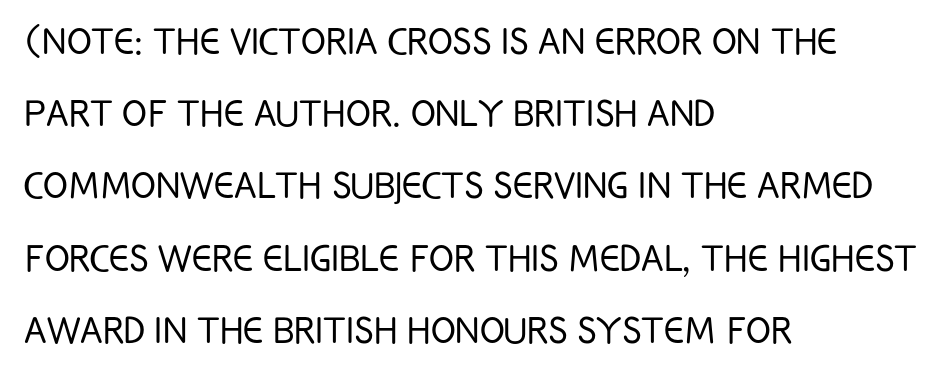
Observe the ordinary spacing: letters are neighbours, not strangers. If you drew a ruler down the left edge, every line would touch it. Type without underlining. I'd call this a sans setting — the letters go barefoot. A normal amount of white space separates one row of letters from the next. Posture: vertical.
